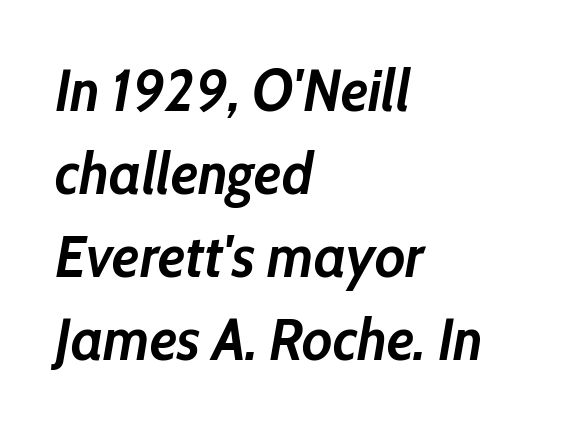
The image shows 58 px semibold type, italic (leaning right); set left-aligned, normal line spacing (1.43x), normal letter spacing, not underlined; low stroke contrast and a medium x-height.
